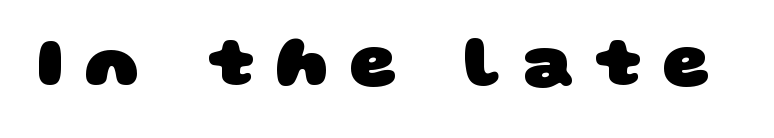
Q: Is the text bold? A: Yes.
Q: Is the typeface a serif or a sans-serif typeface? A: Sans-serif.
Q: Is the text underlined? A: No.
Q: Is the spacing between letters normal or unusually wide? A: Unusually wide.
Q: Width (condensed, normal, or wide)? A: Wide.
Q: Stroke contrast? A: Low.
Q: x-height? A: Large.
Q: Monospaced? A: No.
